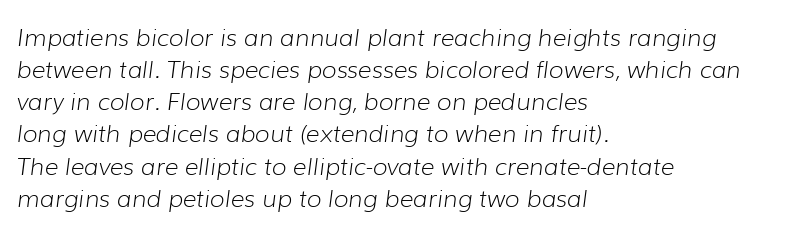
Heft: none added — not bold. Has an underline been added? It has not. The tracking reads as untouched default to a designer's eye. Tall strokes in this sample are angled rather than plumb. The lines are quadded left. The rows are spaced the way most documents space them.
